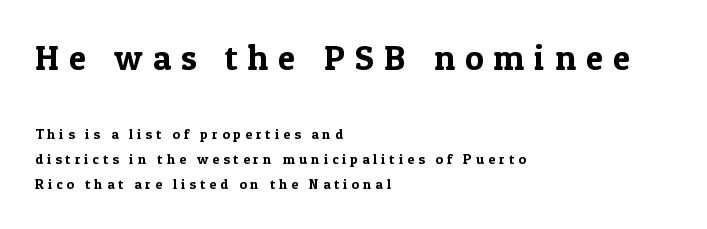
Q: Is the text italic (slanted)? A: No, it is upright.
Q: Is the typeface a serif or a sans-serif typeface? A: Serif.
Q: Is the text underlined? A: No.
Q: How is the paragraph aligned? A: Left-aligned.
Q: Is the spacing between letters normal or unusually wide? A: Unusually wide.
Q: Which block of text is set in a larger size, the first (top) or the second (bottom)? A: The first (top) one.
Q: Width (condensed, normal, or wide)? A: Normal.
Q: x-height? A: Medium.
Q: Monospaced? A: No.
